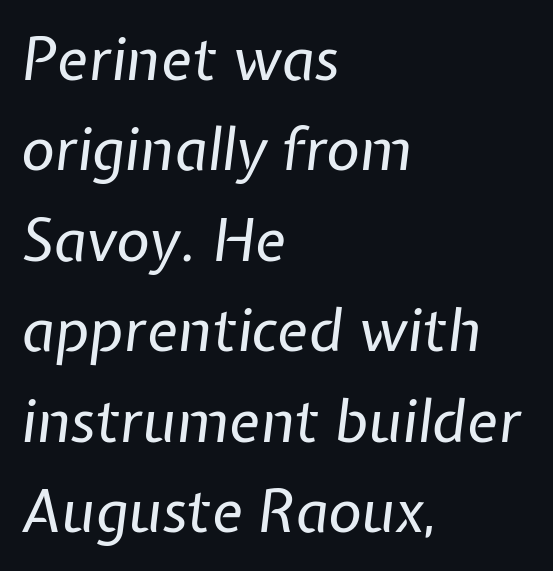
{"italic": "yes", "lean": "right", "slant_degrees": 7, "bold": "no", "weight": "regular", "width": "normal", "stroke_contrast": "low", "x_height": "medium", "monospaced": "no", "underline": "no", "align": "left", "line_spacing": "normal", "line_spacing_ratio": 1.56, "letter_spacing": "normal", "letter_spacing_em": 0.0, "glyph_px": 58}
